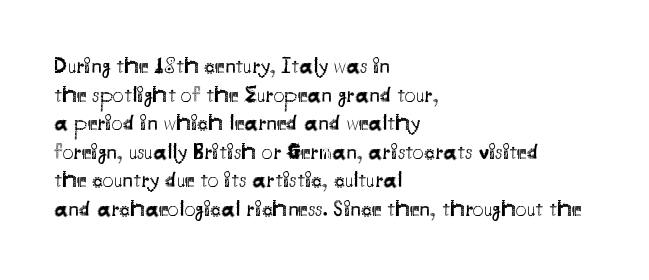
Q: Is the text bold? A: No.
Q: Is the text italic (slanted)? A: No, it is upright.
Q: Is the text underlined? A: No.
Q: How is the paragraph aligned? A: Left-aligned.
Q: Is the spacing between letters normal or unusually wide? A: Normal.
Q: Is the spacing between lines tight, normal or loose? A: Normal.
